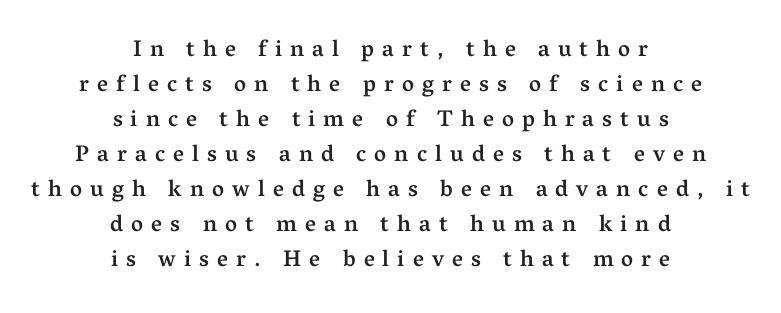
Is there any slant? The stems are plumb. Words appear elongated and porous because spacing is wide. Summary of weight: moderately heavy, a semibold. Descender tails drop into unmarked territory.
